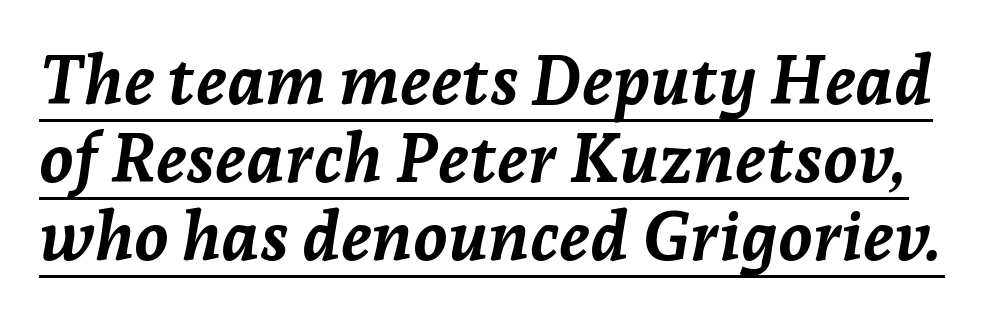
{"italic": "yes", "lean": "right", "slant_degrees": 7, "bold": "yes", "weight": "semibold", "width": "normal", "stroke_contrast": "low", "x_height": "medium", "monospaced": "no", "underline": "yes", "line_spacing": "tight", "line_spacing_ratio": 1.13, "letter_spacing": "normal", "letter_spacing_em": 0.0, "glyph_px": 69}
